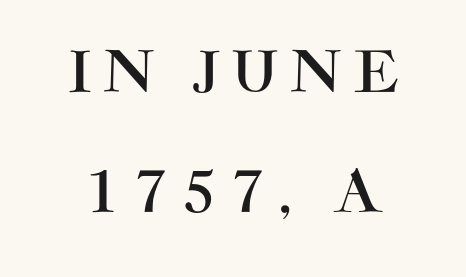
Any mark beneath the type? The region is blank. Characters follow at a spacing far wider than the type designer built in. The face used here is a sans, in the tradition of grotesques and geometrics. A roman cut, with each character standing at attention.
